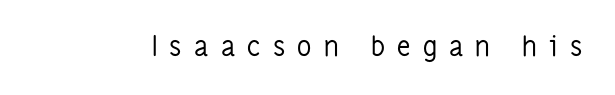
The image shows 28 px regular-weight, condensed sans-serif type, upright; set unusually wide letter spacing (+0.44 em), not underlined; low stroke contrast and a medium x-height.
